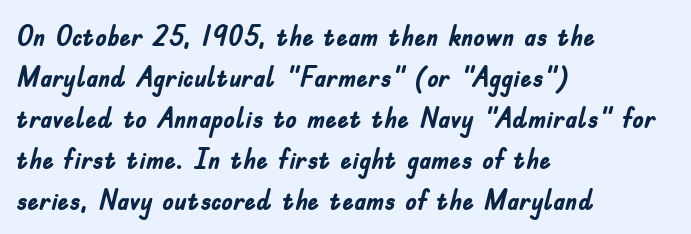
The image shows 29 px semibold, condensed sans-serif type; set left-aligned, normal line spacing (1.41x), normal letter spacing, not underlined; low stroke contrast and a small x-height.
